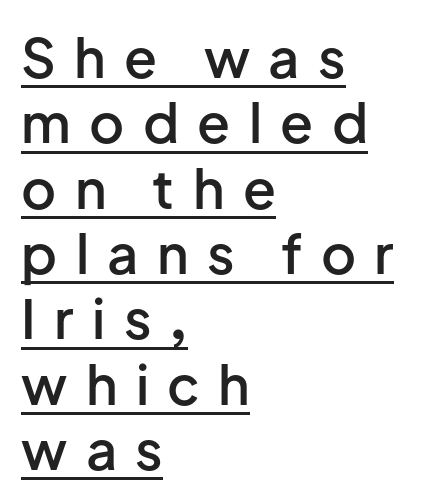
The image shows 54 px semibold sans-serif type, upright; set left-aligned, line spacing 1.21x, unusually wide letter spacing (+0.34 em), underlined; low stroke contrast and a medium x-height.
